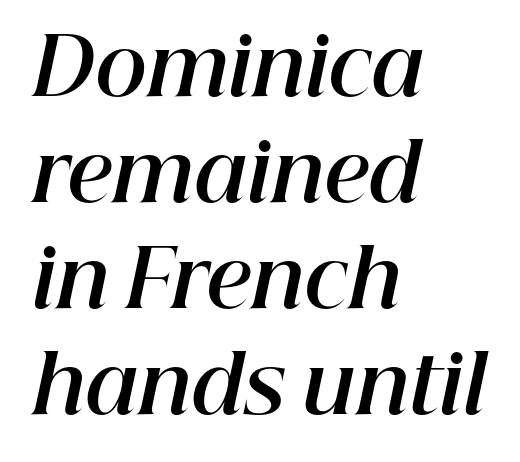
Words float on clear page, feet unadorned. A typesetter would call this proportional, since set widths differ per character. Nobody touched the tracking dial on this one. Bold? Absolutely — the strokes are thick and heavy.
